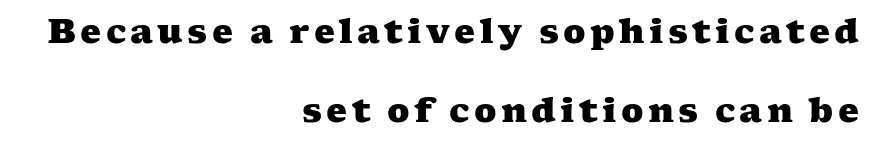
The image shows 33 px heavy, wide serif type; set right-aligned, loose line spacing (2.38x), not underlined; medium stroke contrast and a medium x-height.
